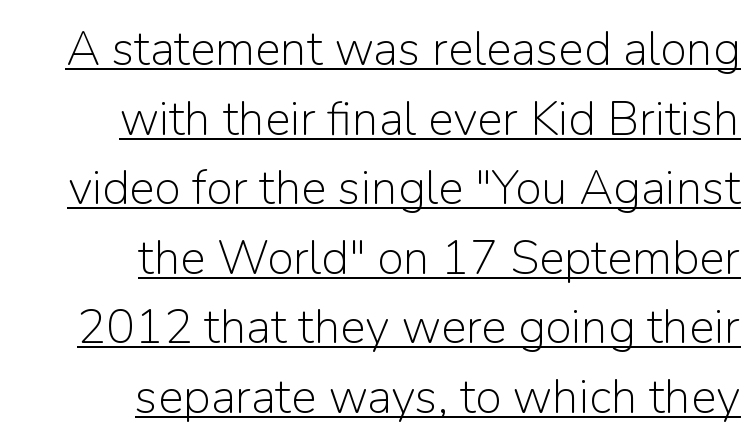
Q: Is the text bold? A: No.
Q: Is the text italic (slanted)? A: No, it is upright.
Q: Is the typeface a serif or a sans-serif typeface? A: Sans-serif.
Q: Is the text underlined? A: Yes.
Q: How is the paragraph aligned? A: Right-aligned.
Q: Is the spacing between letters normal or unusually wide? A: Normal.
Q: Is the spacing between lines tight, normal or loose? A: Normal.
Q: Width (condensed, normal, or wide)? A: Normal.
Q: Stroke contrast? A: Low.
Q: x-height? A: Medium.
Q: Monospaced? A: No.
